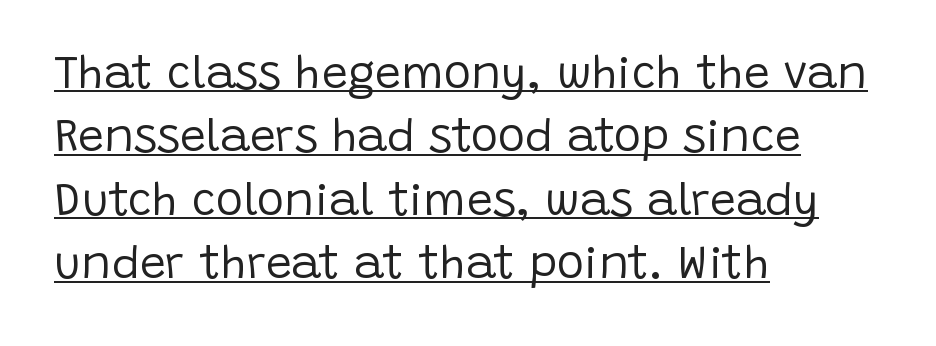
{"serif": "no", "italic": "no", "bold": "no", "weight": "regular", "width": "normal", "stroke_contrast": "low", "x_height": "large", "monospaced": "no", "underline": "yes", "align": "left", "line_spacing": "normal", "line_spacing_ratio": 1.38, "letter_spacing": "normal", "letter_spacing_em": 0.0, "glyph_px": 46}
